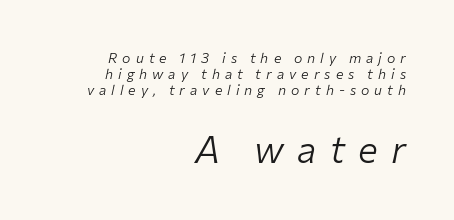
The space directly below the letters is spotless. Whoever set this chose condensed vertical rhythm over breathing room. Vertical stems look standard width or narrower in stroke. The line texture is sparse and dotted thanks to wide tracking. This layout puts the modest block above and the oversized block below.
